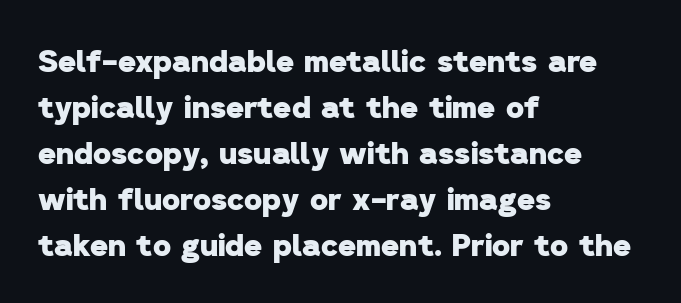
Q: Is the text bold? A: Yes.
Q: Is the typeface a serif or a sans-serif typeface? A: Sans-serif.
Q: Is the text underlined? A: No.
Q: How is the paragraph aligned? A: Left-aligned.
Q: Is the spacing between letters normal or unusually wide? A: Normal.
Q: Is the spacing between lines tight, normal or loose? A: Normal.
Q: Width (condensed, normal, or wide)? A: Normal.
Q: Stroke contrast? A: Low.
Q: x-height? A: Medium.
Q: Monospaced? A: No.
